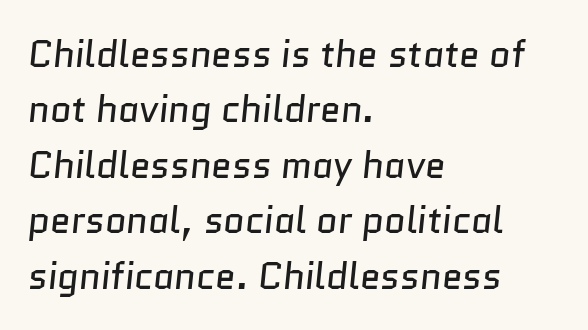
Spacing verdict: proportional, widths tailored to each character. Caption: face not bold, strokes unweighted. Between one letter and the next there's only the usual sliver of space. Successive baselines arrive at the customary interval. Any mark beneath the type? The region is blank.
